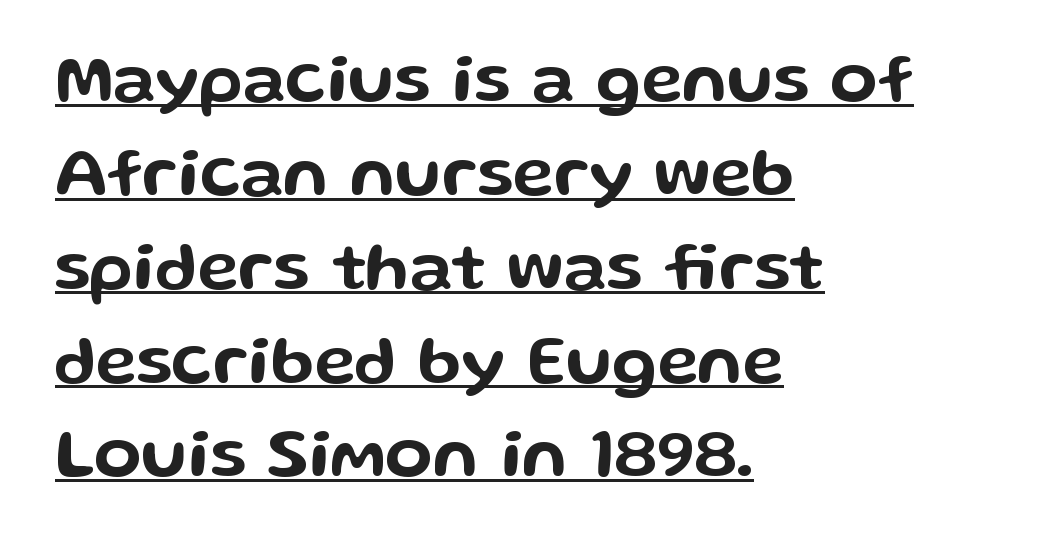
{"serif": "no", "italic": "no", "width": "wide", "stroke_contrast": "low", "x_height": "medium", "monospaced": "no", "underline": "yes", "align": "left", "line_spacing": "normal", "line_spacing_ratio": 1.36, "letter_spacing": "normal", "letter_spacing_em": 0.0, "glyph_px": 69}
